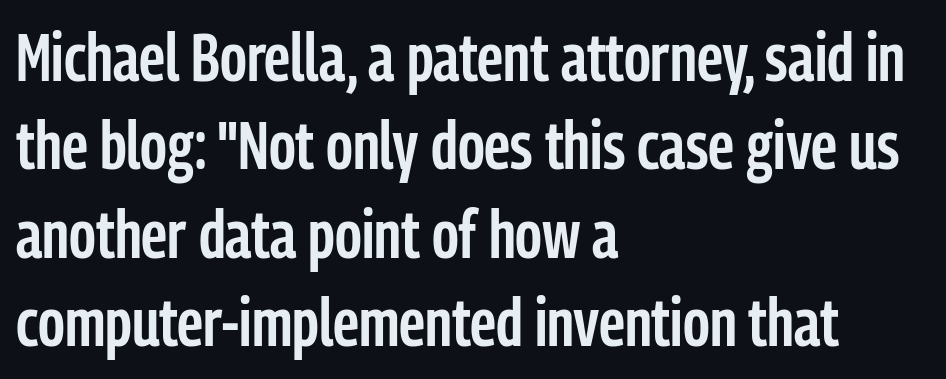
The image shows 67 px semibold, condensed sans-serif type, upright; set left-aligned, normal line spacing (1.32x), normal letter spacing, not underlined; low stroke contrast and a medium x-height.
